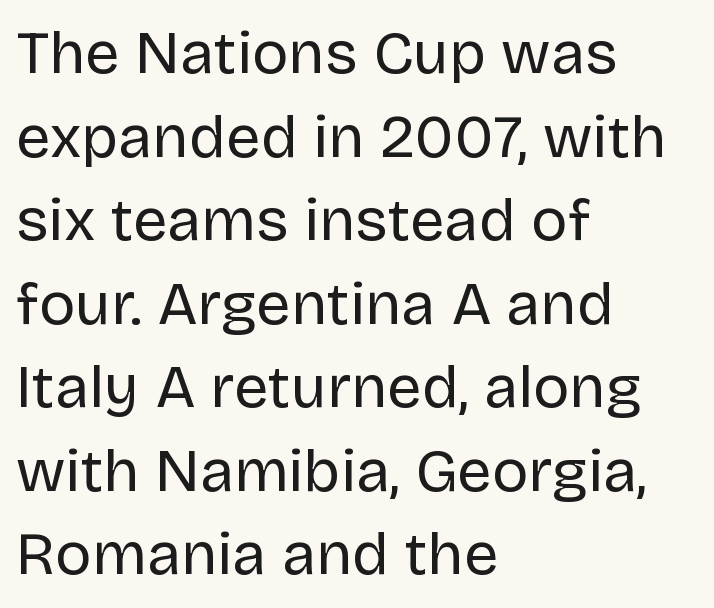
The image shows 61 px regular-weight sans-serif type, upright; set left-aligned, normal line spacing (1.37x), normal letter spacing, not underlined; low stroke contrast and a large x-height.
